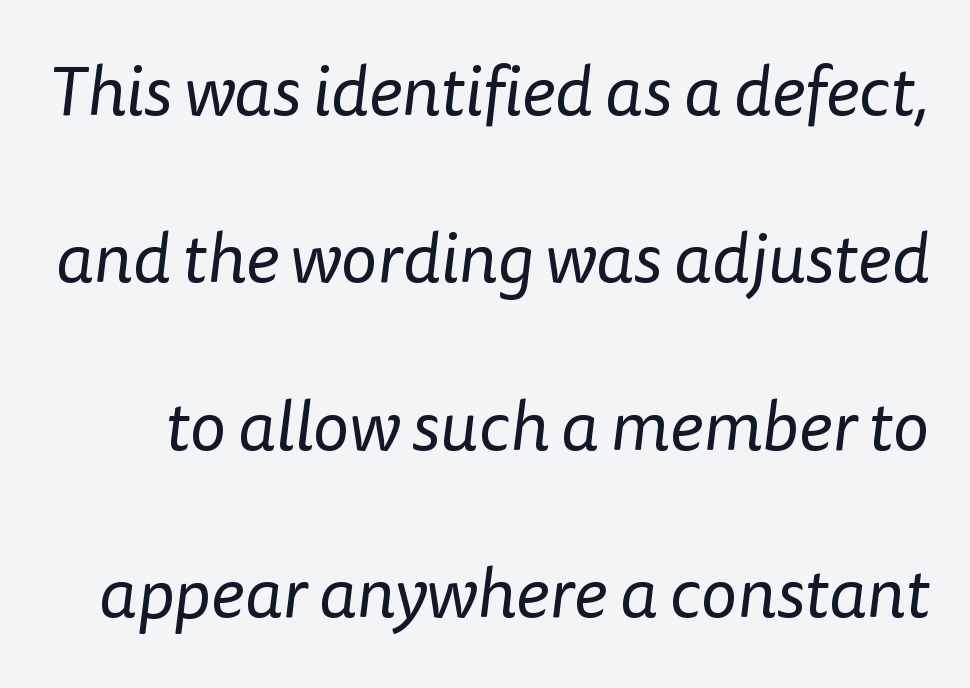
Q: Is the text bold? A: No.
Q: Is the typeface a serif or a sans-serif typeface? A: Sans-serif.
Q: Is the text underlined? A: No.
Q: Is the spacing between letters normal or unusually wide? A: Normal.
Q: Is the spacing between lines tight, normal or loose? A: Loose.
Q: Width (condensed, normal, or wide)? A: Normal.
Q: Stroke contrast? A: Low.
Q: x-height? A: Medium.
Q: Monospaced? A: No.
